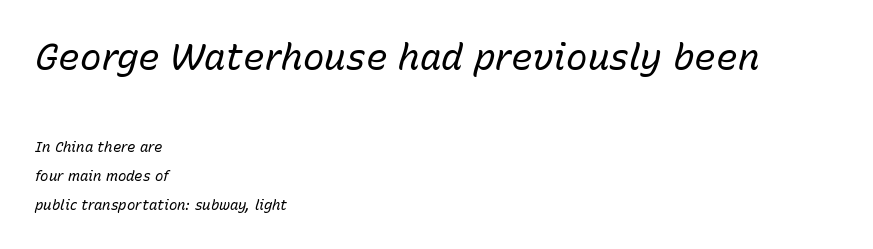
The image shows 36 px regular-weight type, italic (leaning right); set left-aligned, loose line spacing (2.06x), normal letter spacing, not underlined; the first (top) block is 2.57x larger; low stroke contrast and a medium x-height.
